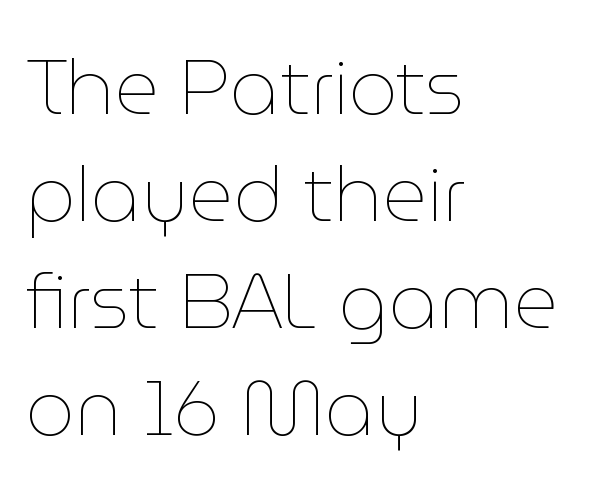
{"italic": "no", "bold": "no", "weight": "thin", "width": "normal", "stroke_contrast": "low", "x_height": "medium", "monospaced": "no", "underline": "no", "align": "left", "line_spacing": "normal", "line_spacing_ratio": 1.39, "letter_spacing": "normal", "letter_spacing_em": 0.0, "glyph_px": 77}
